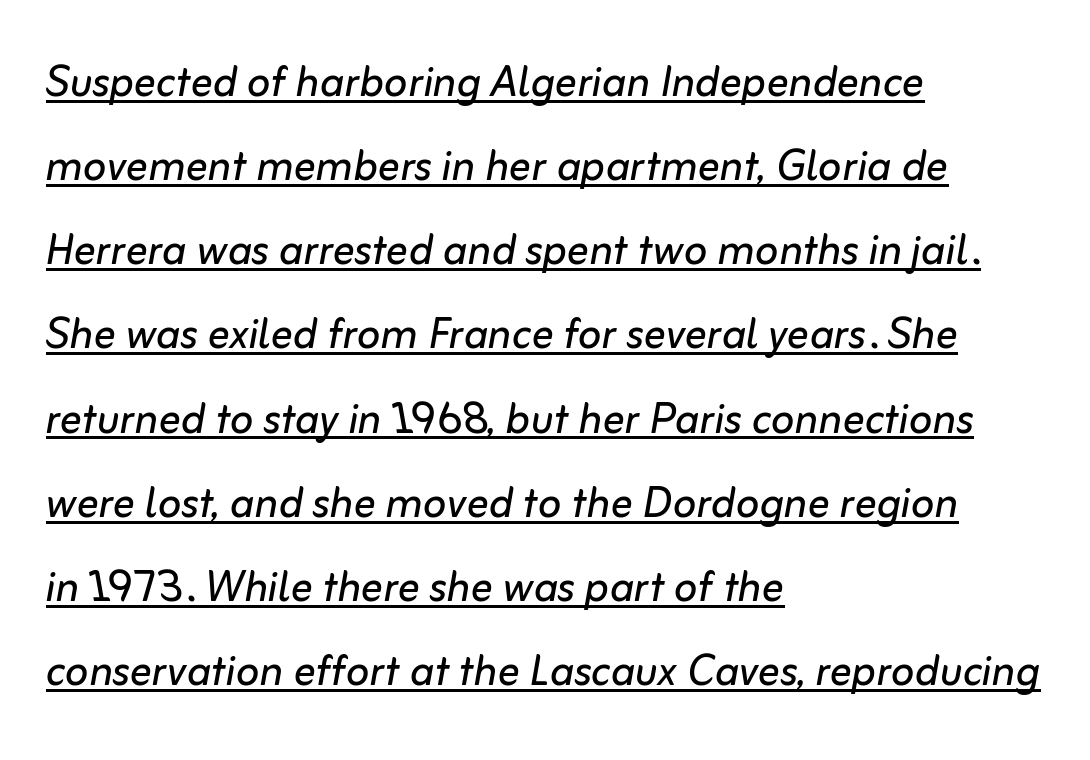
The image shows 55 px regular-weight type, italic (leaning right); set left-aligned, normal line spacing (1.53x), normal letter spacing, underlined; low stroke contrast and a medium x-height.
